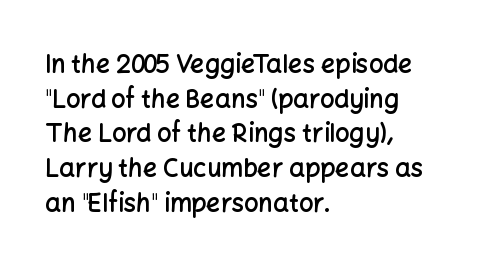
{"italic": "no", "bold": "semi", "underline": "no", "align": "left", "line_spacing": "normal", "line_spacing_ratio": 1.39, "letter_spacing": "normal", "letter_spacing_em": 0.0, "glyph_px": 25}
